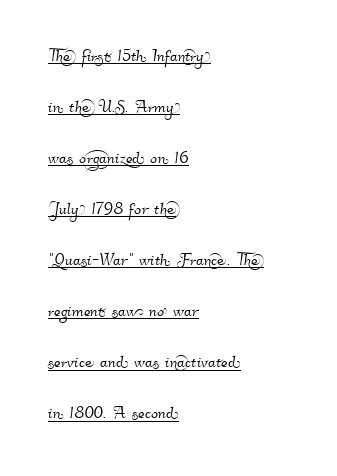
{"underline": "yes", "align": "left", "line_spacing": "loose", "line_spacing_ratio": 2.43, "letter_spacing": "normal", "letter_spacing_em": 0.0, "glyph_px": 21}
